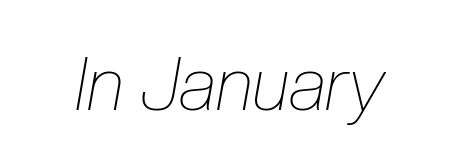
Nobody touched the tracking dial on this one. Here the designer chose a conventional face with non-uniform glyph widths. Is the type slanted? Yes — the strokes lean at a clear angle. Stems here are at most as thick as an everyday book face.
